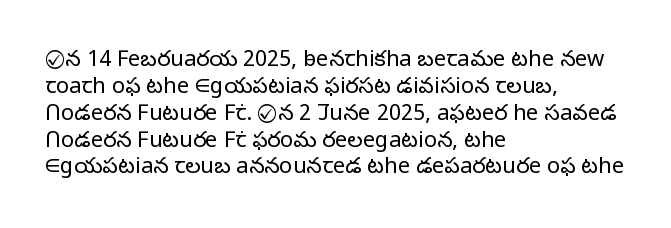
{"italic": "no", "bold": "no", "underline": "no", "align": "left", "line_spacing_ratio": 1.22, "letter_spacing": "normal", "letter_spacing_em": 0.0, "glyph_px": 22}
